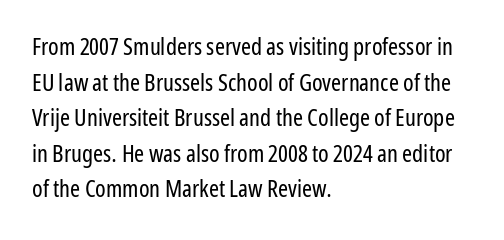
Q: Is the text bold? A: No.
Q: Is the text italic (slanted)? A: No, it is upright.
Q: Is the text underlined? A: No.
Q: How is the paragraph aligned? A: Left-aligned.
Q: Is the spacing between letters normal or unusually wide? A: Normal.
Q: Is the spacing between lines tight, normal or loose? A: Normal.
